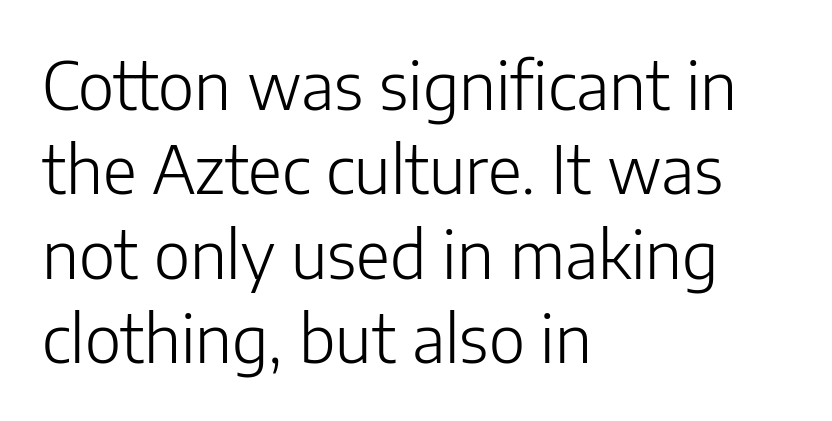
The image shows 66 px light sans-serif type, upright; set left-aligned, normal line spacing (1.28x), normal letter spacing, not underlined; low stroke contrast and a medium x-height.
